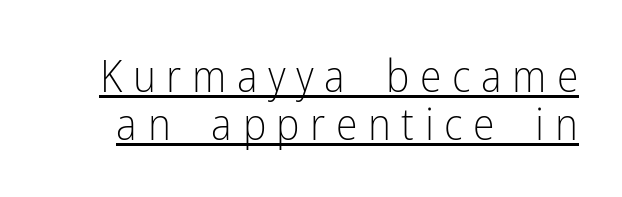
Q: Is the text bold? A: No.
Q: Is the text italic (slanted)? A: No, it is upright.
Q: Is the typeface a serif or a sans-serif typeface? A: Sans-serif.
Q: Is the text underlined? A: Yes.
Q: Is the spacing between letters normal or unusually wide? A: Unusually wide.
Q: Is the spacing between lines tight, normal or loose? A: Tight.
Q: Width (condensed, normal, or wide)? A: Condensed.
Q: Stroke contrast? A: Low.
Q: x-height? A: Medium.
Q: Monospaced? A: No.
